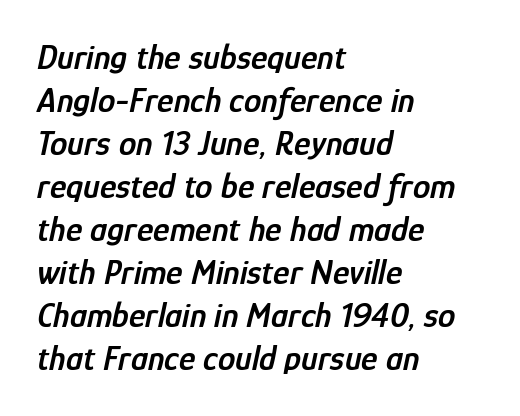
Q: Is the text bold? A: Semi-bold.
Q: Is the text italic (slanted)? A: Yes, it leans right by about 12 degrees.
Q: Is the text underlined? A: No.
Q: How is the paragraph aligned? A: Left-aligned.
Q: Is the spacing between letters normal or unusually wide? A: Normal.
Q: Width (condensed, normal, or wide)? A: Condensed.
Q: Stroke contrast? A: Low.
Q: x-height? A: Medium.
Q: Monospaced? A: No.
